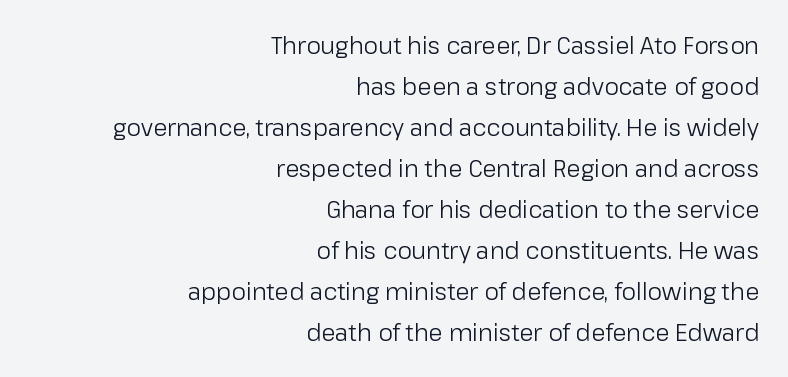
Teacher's note: observe the even right margin — that is flush-right alignment. The strokes carry an ordinary text weight at most. No italicization has been applied; the sample stays upright. This rendering leaves character spacing at its baseline value.
